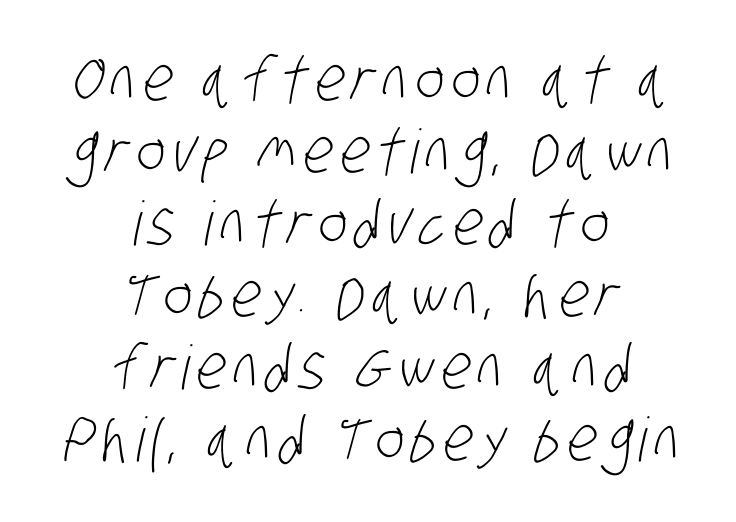
The glyphs in this specimen are sans serif. The letters advance in unequal steps, a hallmark of proportional type. These lines stack symmetrically, like a column narrowing and widening about its center. Stems here are at most as thick as an everyday book face. Nobody drew a line under any word here.
